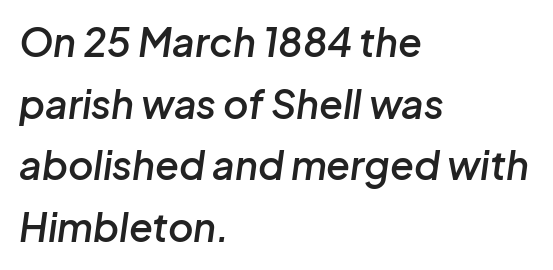
{"italic": "yes", "lean": "right", "slant_degrees": 8, "bold": "semi", "weight": "semibold", "width": "normal", "stroke_contrast": "low", "x_height": "medium", "monospaced": "no", "underline": "no", "align": "left", "line_spacing": "normal", "line_spacing_ratio": 1.58, "letter_spacing": "normal", "letter_spacing_em": 0.0, "glyph_px": 39}
